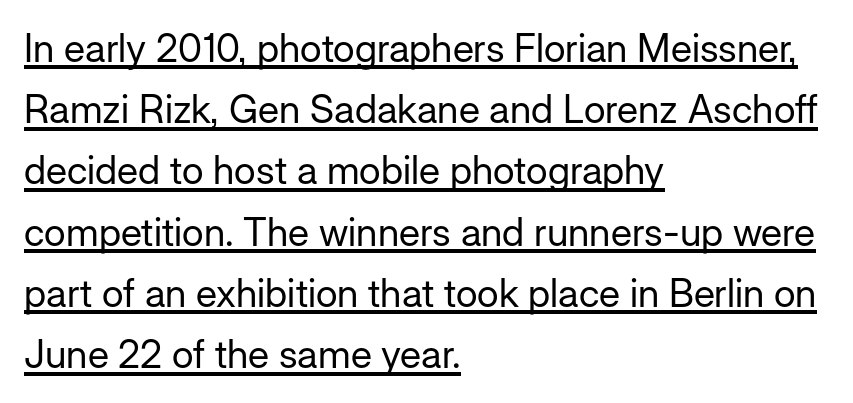
Note the varied advance widths — an 'i' is clearly narrower than an 'm'. Glance below the letters and you will spot a drawn line. Successive baselines arrive at the customary interval. Letterform terminals end flat and unadorned throughout the passage. Is this a heavy cut? Hardly; it is regular or lighter. Visually the block forms a straight wall on the left and a jagged coastline on the right.
